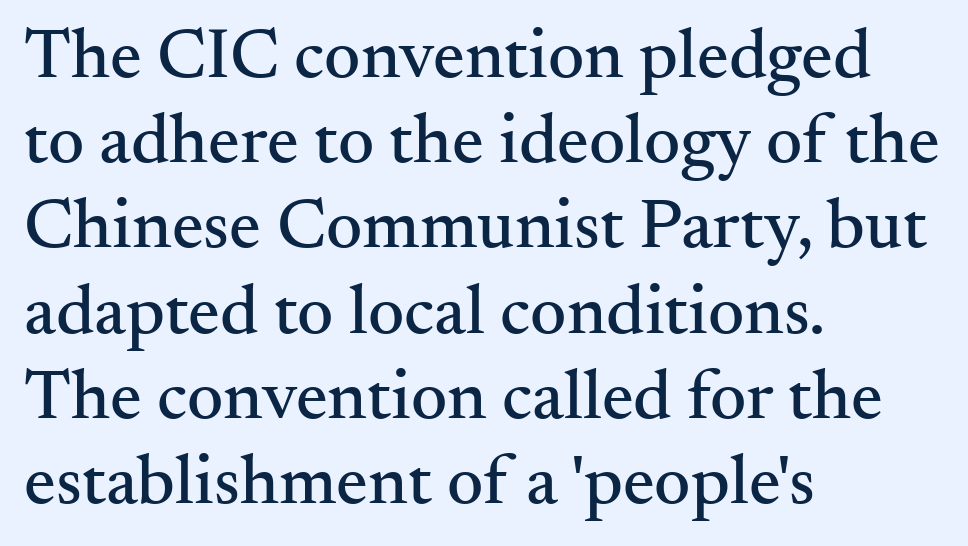
The image shows 71 px serif type, upright; set left-aligned, line spacing 1.2x, normal letter spacing, not underlined; medium stroke contrast and a small x-height.
